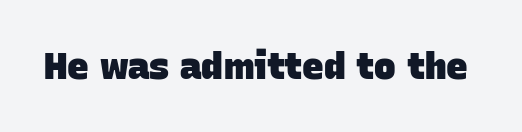
{"serif": "no", "bold": "yes", "weight": "heavy", "width": "normal", "stroke_contrast": "low", "x_height": "large", "monospaced": "no", "underline": "no", "letter_spacing": "normal", "letter_spacing_em": 0.0, "glyph_px": 36}
